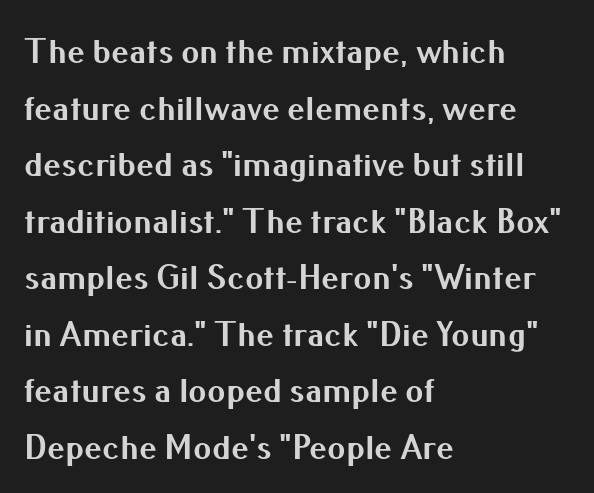
One glance says typical: line gaps are just what's usual. The words here are not underlined. This rendering uses left alignment, leaving the right contour irregular. The face used here is proportionally spaced, like ordinary book or web type. Unlike a traditional serif, this face leaves its strokes unadorned.
